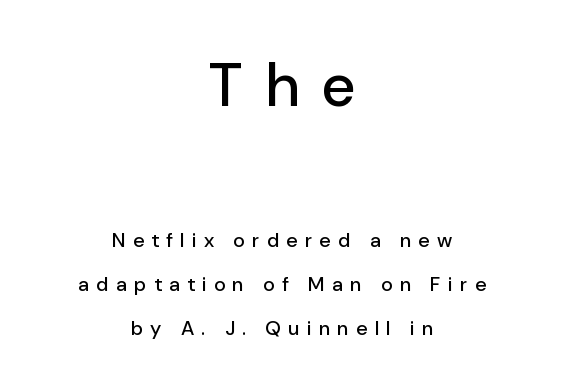
{"serif": "no", "italic": "no", "width": "normal", "stroke_contrast": "low", "x_height": "medium", "monospaced": "no", "underline": "no", "align": "center", "line_spacing": "loose", "line_spacing_ratio": 2.21, "letter_spacing": "wide", "letter_spacing_em": 0.36, "larger_block": "first", "size_ratio": 3.0, "glyph_px": 60}
